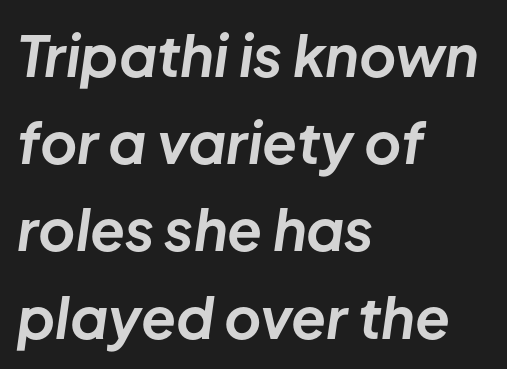
The image shows 57 px bold type, italic (leaning right); set left-aligned, normal line spacing (1.53x), normal letter spacing, not underlined; low stroke contrast and a medium x-height.
